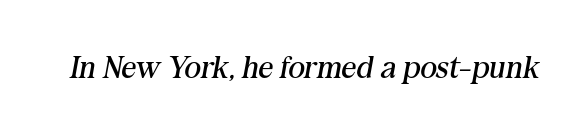
The image shows 32 px regular-weight serif type, italic (leaning right); set normal letter spacing, not underlined; medium stroke contrast and a medium x-height.
